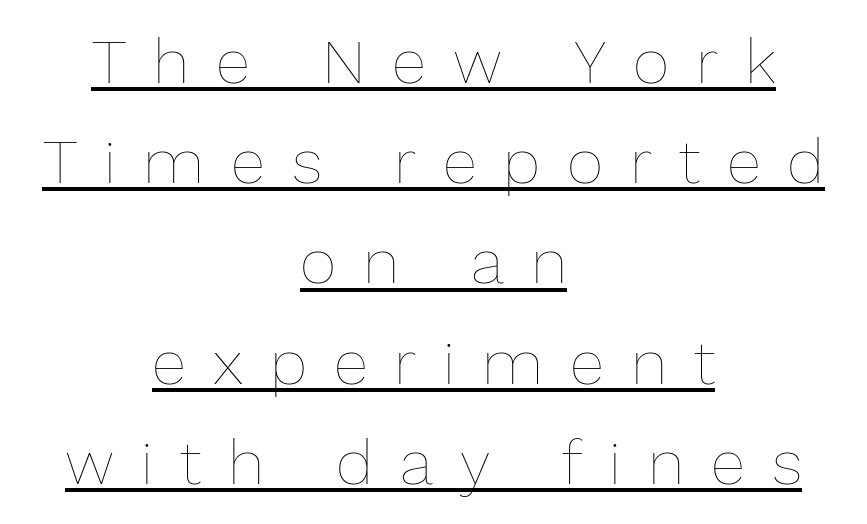
The characters are drawn with everyday or finer stroke widths. Notice how the stems are strictly vertical — no italics here. Glance below the letters and you will spot a drawn line. Between one letter and the next there's a generous, obvious gap.
